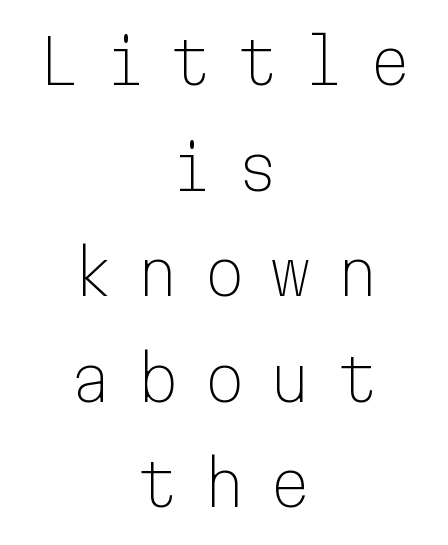
Fixed-width glyphs throughout — classic coding-font behaviour. Stems and bowls with no extra thickness — not bold. Tracking value appears strongly positive — letters spread wide. Each letter's strokes conclude bluntly, with no projecting serifs. Teacher's note: observe the equal gaps on both sides — that is centered alignment. Each row of text sits above clean, open space.
